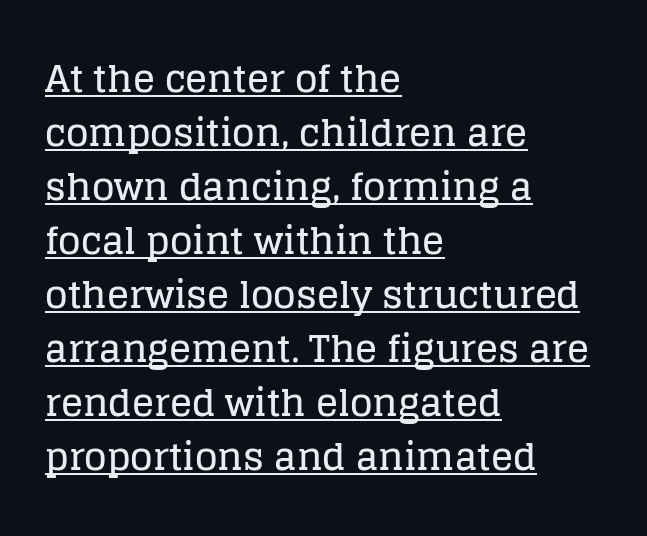
The image shows 37 px serif type, upright; set left-aligned, normal line spacing (1.46x), normal letter spacing, underlined; low stroke contrast and a large x-height.
